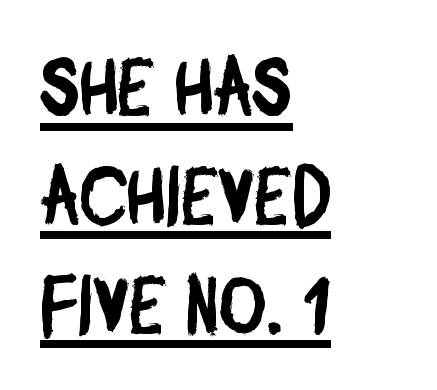
Looks like someone drew a line under every word here. The lines in this sample share a left origin and differ only in where they stop. A typesetter would call this proportional, since set widths differ per character. Default kerning and tracking; the words read as compact shapes. What kind of face is this? One without serifs — a sans.
